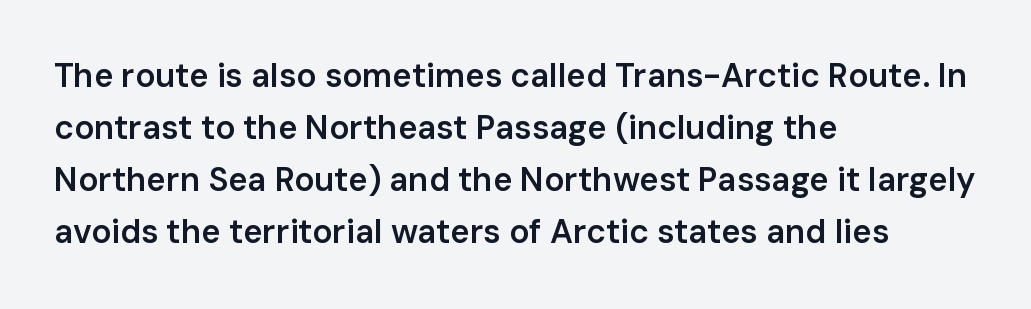
{"serif": "no", "italic": "no", "bold": "semi", "weight": "semibold", "width": "normal", "stroke_contrast": "low", "x_height": "medium", "monospaced": "no", "underline": "no", "align": "left", "line_spacing": "normal", "line_spacing_ratio": 1.58, "letter_spacing": "normal", "letter_spacing_em": 0.0, "glyph_px": 33}
